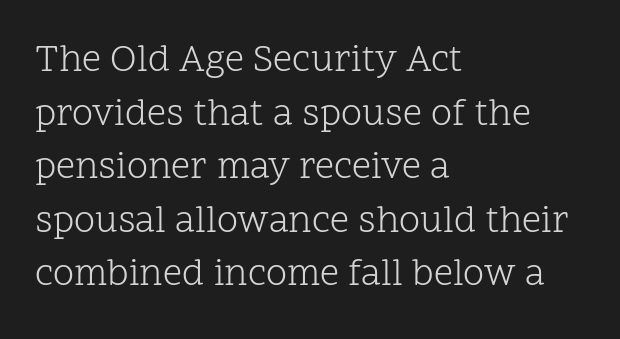
Q: Is the text bold? A: No.
Q: Is the text italic (slanted)? A: No, it is upright.
Q: Is the typeface a serif or a sans-serif typeface? A: Serif.
Q: Is the text underlined? A: No.
Q: How is the paragraph aligned? A: Left-aligned.
Q: Is the spacing between letters normal or unusually wide? A: Normal.
Q: Is the spacing between lines tight, normal or loose? A: Normal.
Q: Width (condensed, normal, or wide)? A: Normal.
Q: Stroke contrast? A: Low.
Q: x-height? A: Medium.
Q: Monospaced? A: No.
